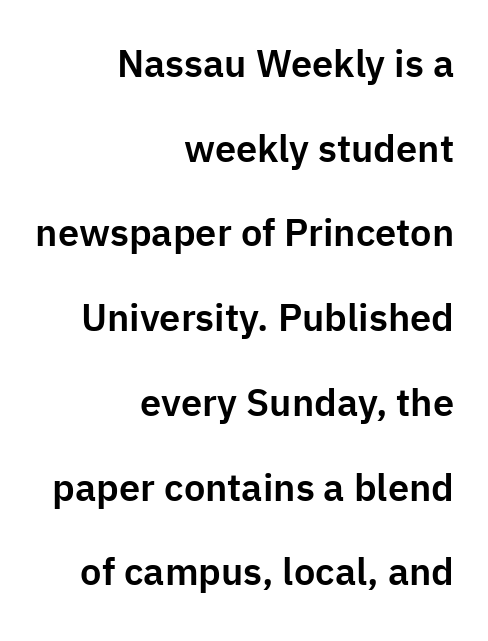
Serif or sans? Sans — the stroke terminals are bare. Where is the straight margin? On the right. Only glyphs here, with clear space below each row. Is there any slant? The stems are plumb.
